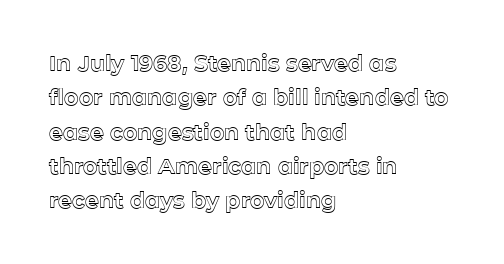
Q: Is the text italic (slanted)? A: No, it is upright.
Q: Is the text underlined? A: No.
Q: How is the paragraph aligned? A: Left-aligned.
Q: Is the spacing between letters normal or unusually wide? A: Normal.
Q: Is the spacing between lines tight, normal or loose? A: Normal.
